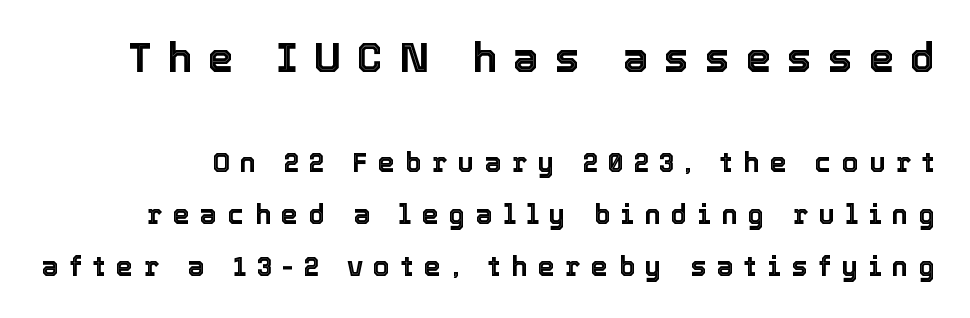
Tracking here is generous; glyphs stand well apart from one another. The passage shown stacks its lines with a broad gap. Check the space under the baseline: it is left empty. When letters stand straight like this, we call the style roman or upright.
